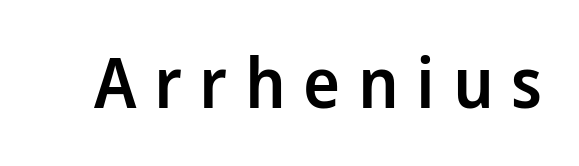
The image shows 70 px semibold sans-serif type, upright; set unusually wide letter spacing (+0.25 em), not underlined; low stroke contrast and a medium x-height.
